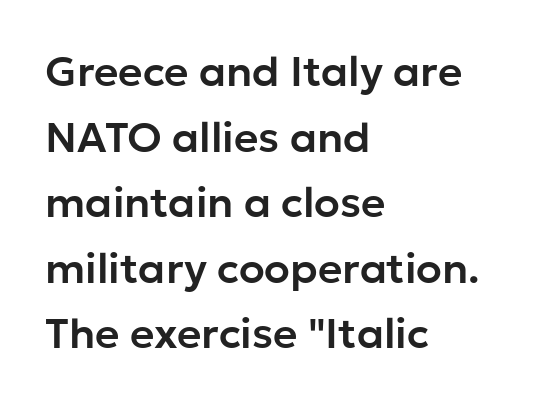
{"serif": "no", "italic": "no", "width": "normal", "stroke_contrast": "low", "x_height": "medium", "monospaced": "no", "underline": "no", "align": "left", "line_spacing": "normal", "line_spacing_ratio": 1.56, "letter_spacing": "normal", "letter_spacing_em": 0.0, "glyph_px": 42}
